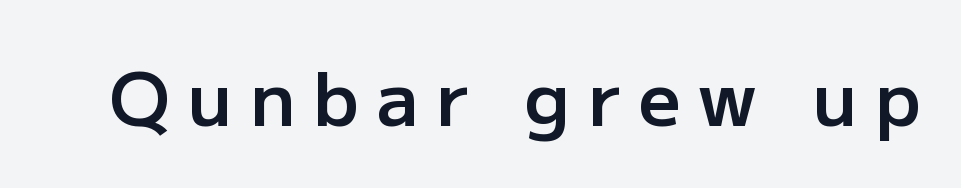
Stroke terminals: plain, sans-serif. The type sits square on the baseline with zero lean. The passage shown is semibold, sitting just below true bold. A typesetter would call this heavily tracked-out type. Descender tails drop into unmarked territory. Think of a printed novel: that variable character pitch is what you see here.
